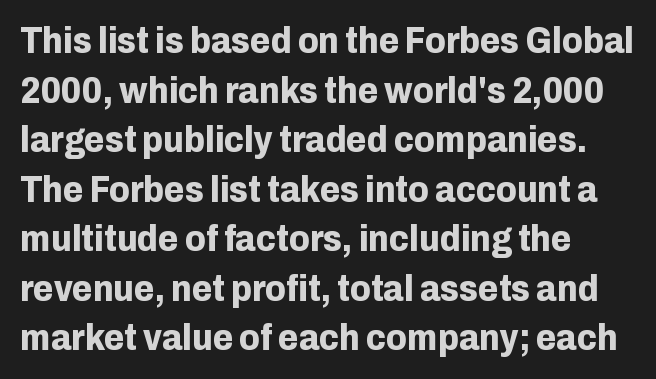
Q: Is the text bold? A: Yes.
Q: Is the text italic (slanted)? A: No, it is upright.
Q: Is the typeface a serif or a sans-serif typeface? A: Sans-serif.
Q: Is the text underlined? A: No.
Q: How is the paragraph aligned? A: Left-aligned.
Q: Is the spacing between letters normal or unusually wide? A: Normal.
Q: Is the spacing between lines tight, normal or loose? A: Normal.
Q: Width (condensed, normal, or wide)? A: Normal.
Q: Stroke contrast? A: Low.
Q: x-height? A: Medium.
Q: Monospaced? A: No.
